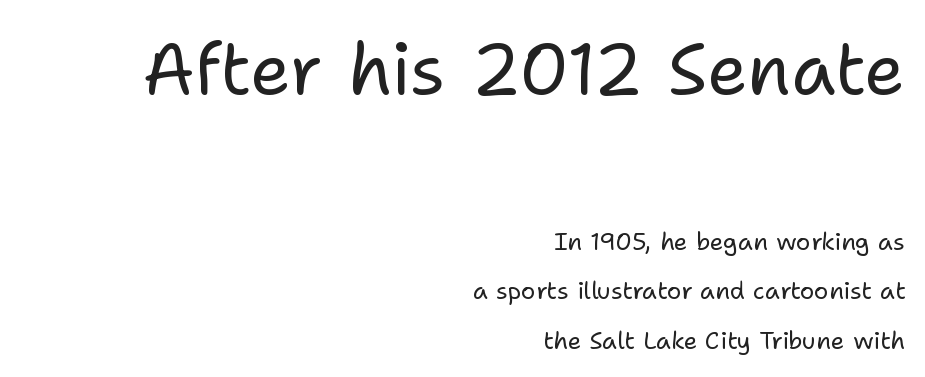
The image shows 72 px regular-weight sans-serif type, upright; set right-aligned, loose line spacing (2.05x), normal letter spacing, not underlined; the first (top) block is 3.0x larger; low stroke contrast and a medium x-height.
